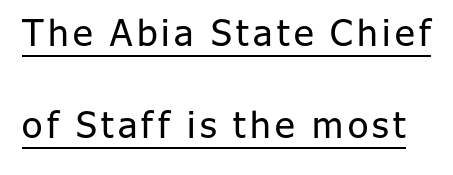
The image shows 37 px regular-weight sans-serif type, upright; set loose line spacing (2.49x), underlined; low stroke contrast and a medium x-height.
